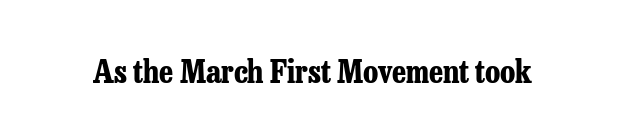
{"serif": "yes", "italic": "no", "bold": "yes", "weight": "bold", "width": "condensed", "stroke_contrast": "low", "x_height": "medium", "monospaced": "no", "underline": "no", "letter_spacing": "normal", "letter_spacing_em": 0.0, "glyph_px": 32}
